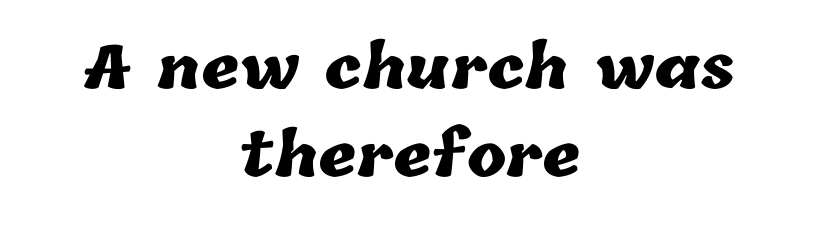
Q: Is the text bold? A: Yes.
Q: Is the text underlined? A: No.
Q: How is the paragraph aligned? A: Centered.
Q: Is the spacing between letters normal or unusually wide? A: Normal.
Q: Is the spacing between lines tight, normal or loose? A: Normal.
Q: Width (condensed, normal, or wide)? A: Normal.
Q: Stroke contrast? A: Low.
Q: x-height? A: Medium.
Q: Monospaced? A: No.
